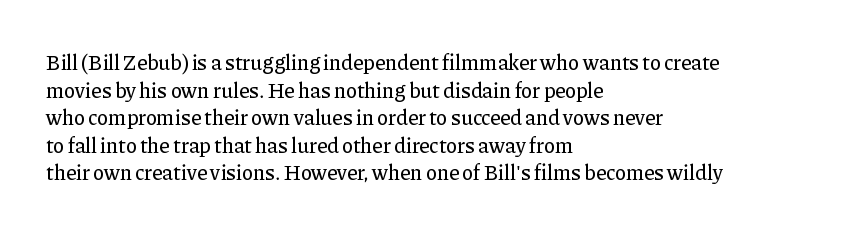
{"italic": "no", "underline": "no", "align": "left", "line_spacing": "normal", "line_spacing_ratio": 1.31, "letter_spacing": "normal", "letter_spacing_em": 0.0, "glyph_px": 21}
